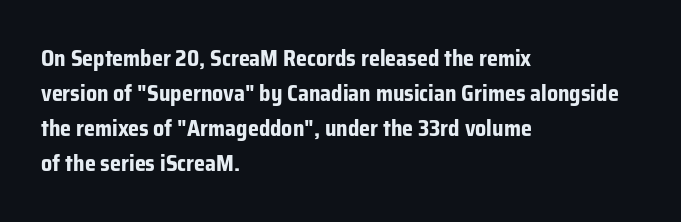
The image shows 22 px bold type, upright; set left-aligned, normal line spacing (1.59x), normal letter spacing, not underlined.
